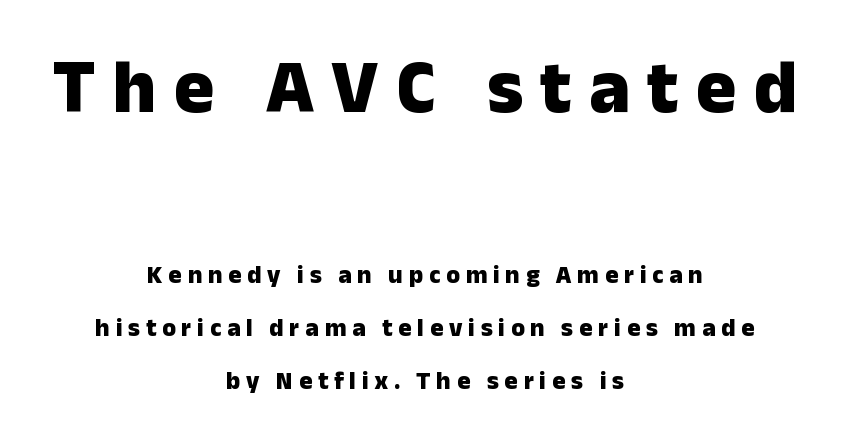
The image shows 76 px heavy sans-serif type, upright; set centered, loose line spacing (2.11x), unusually wide letter spacing (+0.23 em), not underlined; the first (top) block is 3.04x larger; low stroke contrast and a medium x-height.
